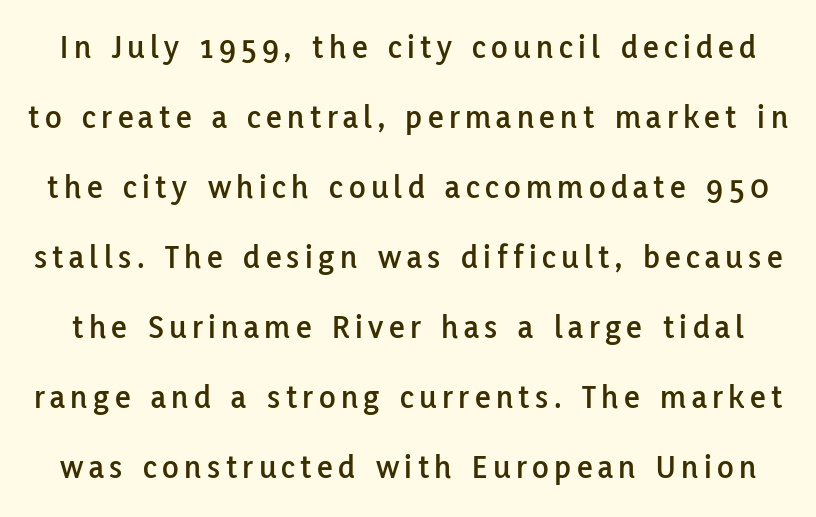
{"serif": "no", "italic": "no", "width": "normal", "stroke_contrast": "low", "x_height": "medium", "monospaced": "no", "underline": "no", "line_spacing": "loose", "line_spacing_ratio": 2.06, "glyph_px": 34}
